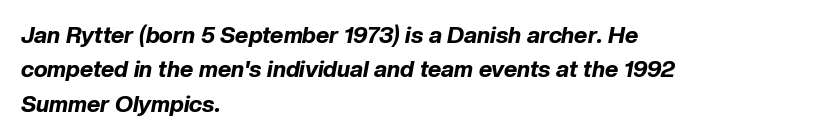
When letters slant like this, we call the style italic. Lines of text with bare space underneath. Strokes here are thick enough to call this a true bold. Characters follow at the spacing the type designer built in. Line spacing here is normal. A student would call this left alignment; a typographer would say flush left, rag right.
